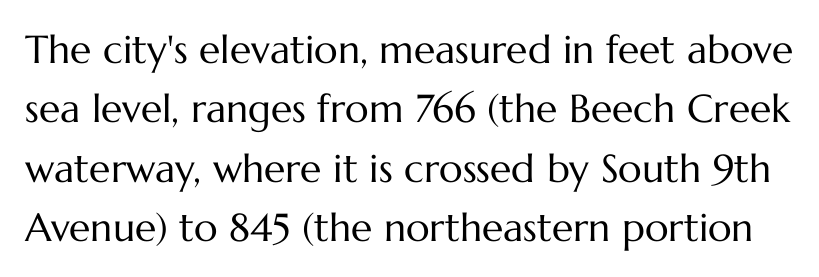
{"italic": "no", "bold": "no", "weight": "regular", "width": "normal", "stroke_contrast": "medium", "x_height": "medium", "monospaced": "no", "underline": "no", "line_spacing": "normal", "line_spacing_ratio": 1.52, "letter_spacing": "normal", "letter_spacing_em": 0.0, "glyph_px": 39}
